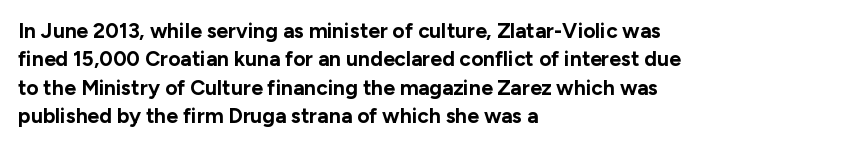
{"italic": "no", "bold": "yes", "underline": "no", "align": "left", "line_spacing": "normal", "line_spacing_ratio": 1.35, "letter_spacing": "normal", "letter_spacing_em": 0.0, "glyph_px": 21}
